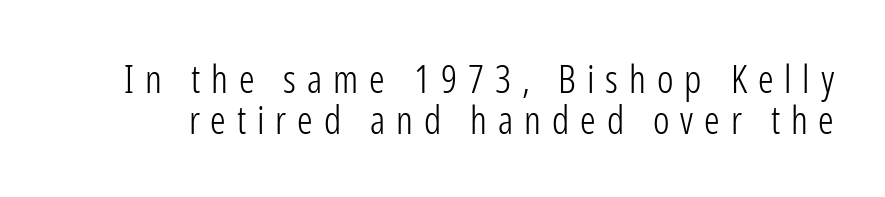
Vertical spacing — tight. Look at the bottom of the vertical strokes: they stop flat, with no serifs. The horizontal fit of the characters is loose and conspicuously gappy. Descenders are the only things crossing below the line.
